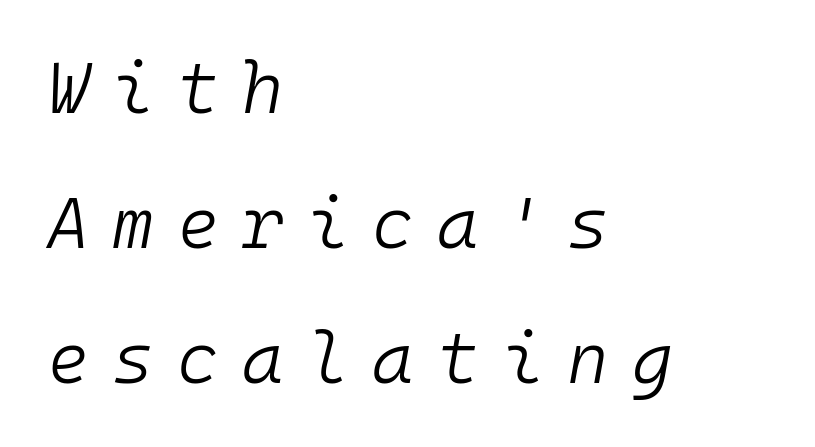
Q: Is the text bold? A: No.
Q: Is the text italic (slanted)? A: Yes, it leans right by about 10 degrees.
Q: Is the text underlined? A: No.
Q: How is the paragraph aligned? A: Left-aligned.
Q: Is the spacing between letters normal or unusually wide? A: Unusually wide.
Q: Is the spacing between lines tight, normal or loose? A: Loose.
Q: Width (condensed, normal, or wide)? A: Normal.
Q: Stroke contrast? A: Low.
Q: x-height? A: Medium.
Q: Monospaced? A: Yes.
